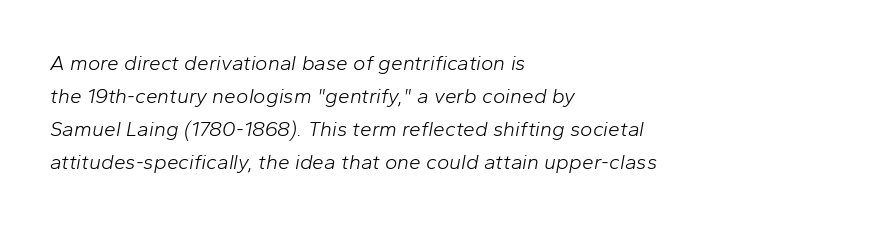
The image shows 21 px text type, italic (leaning right); set left-aligned, normal line spacing (1.57x), normal letter spacing, not underlined.
